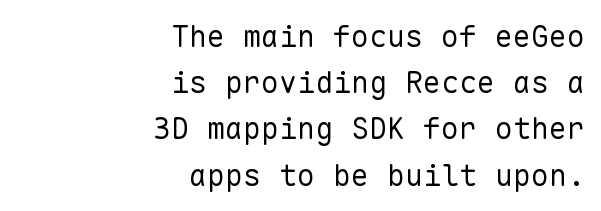
The image shows 30 px regular-weight sans-serif type, upright, monospaced; set right-aligned, normal line spacing (1.54x), normal letter spacing, not underlined; low stroke contrast and a medium x-height.
